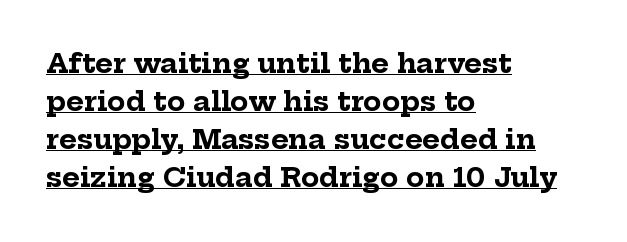
Q: Is the text bold? A: Yes.
Q: Is the text italic (slanted)? A: No, it is upright.
Q: Is the text underlined? A: Yes.
Q: How is the paragraph aligned? A: Left-aligned.
Q: Is the spacing between letters normal or unusually wide? A: Normal.
Q: Is the spacing between lines tight, normal or loose? A: Normal.
